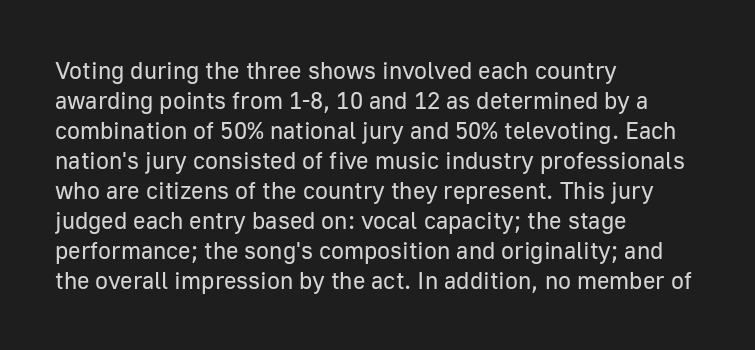
{"italic": "no", "bold": "no", "underline": "no", "align": "left", "line_spacing": "normal", "line_spacing_ratio": 1.25, "letter_spacing": "normal", "letter_spacing_em": 0.0, "glyph_px": 24}
